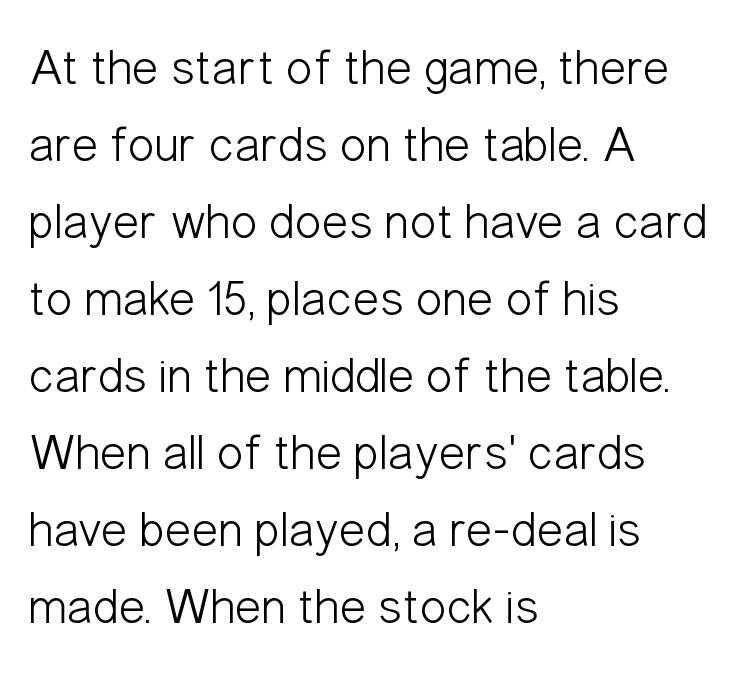
The image shows 50 px light, condensed sans-serif type, upright; set left-aligned, normal line spacing (1.54x), normal letter spacing, not underlined; low stroke contrast and a medium x-height.
